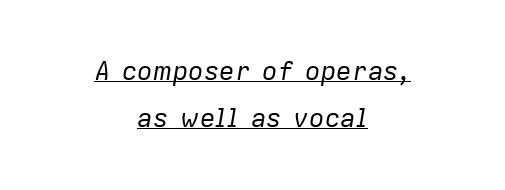
Q: Is the text bold? A: No.
Q: Is the text italic (slanted)? A: Yes, it leans right by about 9 degrees.
Q: Is the text underlined? A: Yes.
Q: How is the paragraph aligned? A: Centered.
Q: Is the spacing between letters normal or unusually wide? A: Normal.
